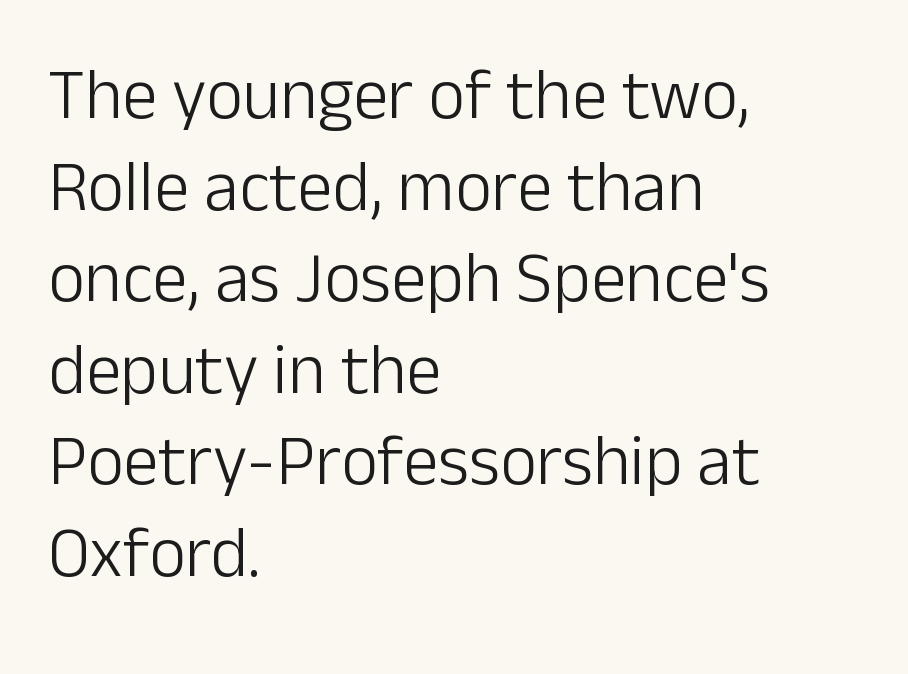
{"serif": "no", "italic": "no", "bold": "no", "weight": "light", "width": "normal", "stroke_contrast": "low", "x_height": "medium", "monospaced": "no", "underline": "no", "align": "left", "line_spacing": "normal", "line_spacing_ratio": 1.29, "letter_spacing": "normal", "letter_spacing_em": 0.0, "glyph_px": 71}
